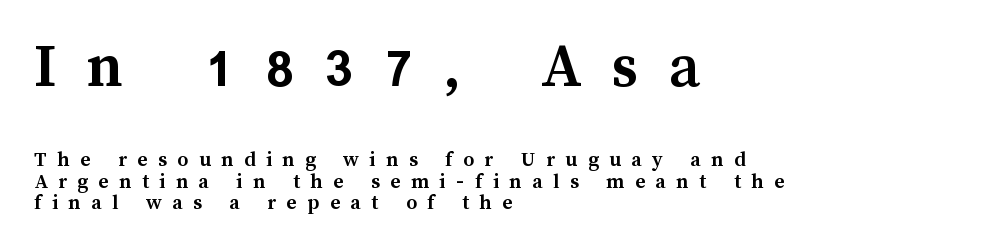
{"italic": "no", "bold": "yes", "weight": "semibold", "width": "normal", "stroke_contrast": "medium", "x_height": "medium", "monospaced": "no", "underline": "no", "align": "left", "line_spacing": "tight", "line_spacing_ratio": 0.96, "letter_spacing": "wide", "letter_spacing_em": 0.47, "larger_block": "first", "size_ratio": 2.95, "glyph_px": 65}
